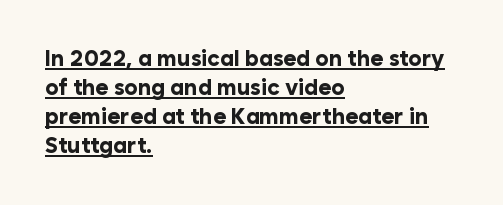
{"italic": "no", "bold": "yes", "underline": "yes", "align": "left", "line_spacing": "normal", "line_spacing_ratio": 1.32, "letter_spacing": "normal", "letter_spacing_em": 0.0, "glyph_px": 22}
